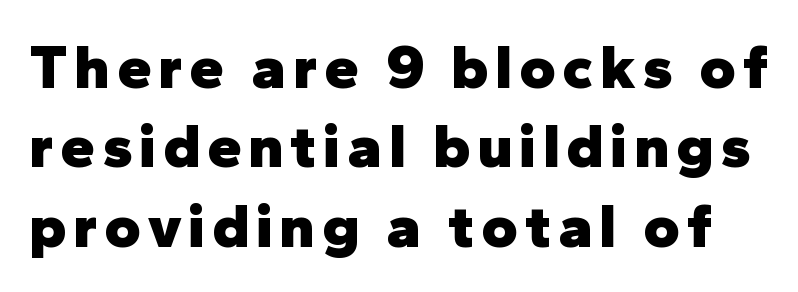
{"serif": "no", "italic": "no", "bold": "yes", "weight": "heavy", "width": "normal", "stroke_contrast": "low", "x_height": "medium", "monospaced": "no", "underline": "no", "line_spacing": "normal", "line_spacing_ratio": 1.28, "glyph_px": 62}
